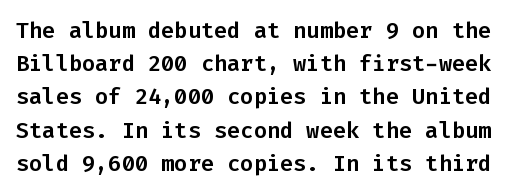
Posture: upright roman. Normally led — the rows are evenly, conventionally spaced. Default kerning and tracking; the words read as compact shapes. Descender tails drop into unmarked territory.
